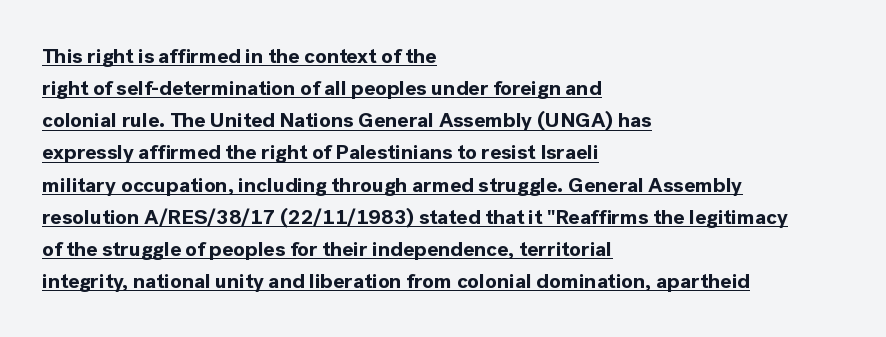
The image shows 21 px bold type, upright; set left-aligned, normal line spacing (1.53x), normal letter spacing, underlined.
